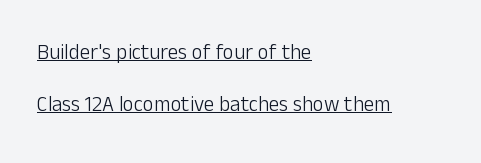
Q: Is the text bold? A: No.
Q: Is the text italic (slanted)? A: No, it is upright.
Q: Is the text underlined? A: Yes.
Q: How is the paragraph aligned? A: Left-aligned.
Q: Is the spacing between letters normal or unusually wide? A: Normal.
Q: Is the spacing between lines tight, normal or loose? A: Loose.
